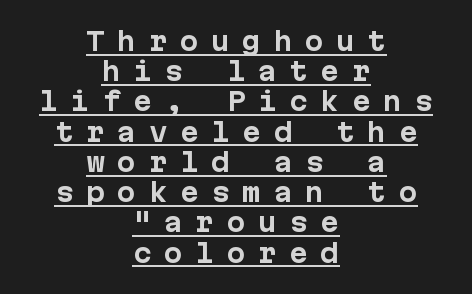
The image shows 25 px bold type, upright; set centered, line spacing 1.21x, unusually wide letter spacing (+0.5 em), underlined.
